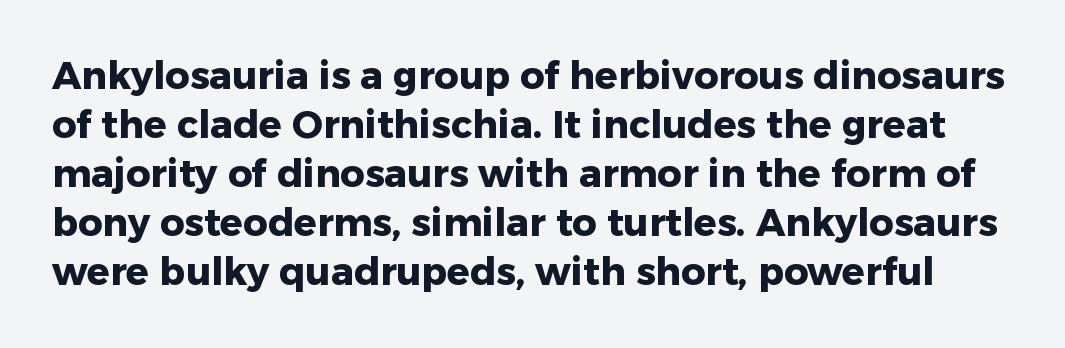
I'd call this a sans setting — the letters go barefoot. Notice how the stems are strictly vertical — no italics here. Bare-footed words on every line. There is no visible air inserted between adjacent glyphs. Compared with typical paragraphs, the rows here are spaced about the same.
